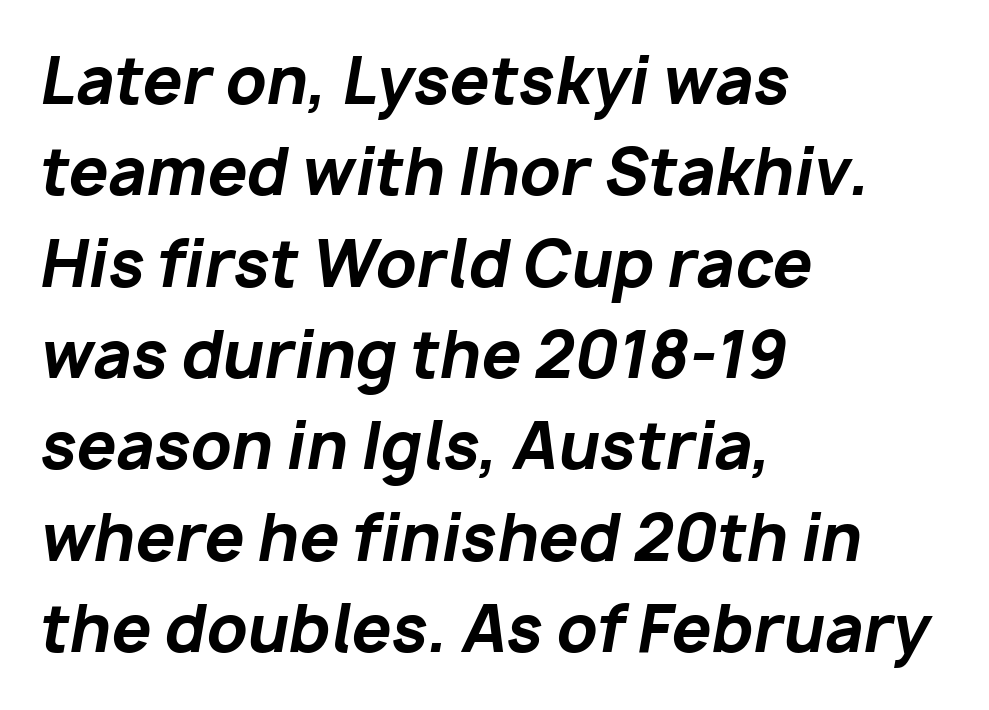
A dark, heavy texture on the line: the type is bold. You could call the tracking neutral — neither tight nor loose. Is the type slanted? Yes — the strokes lean at a clear angle. The paragraph shown leans on its left margin.
